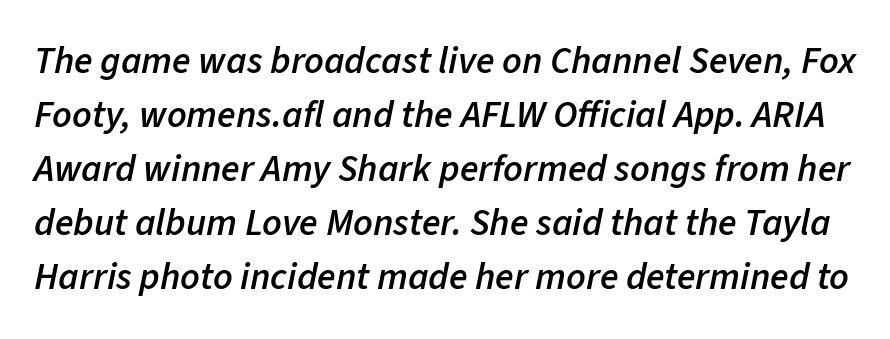
{"italic": "yes", "lean": "right", "slant_degrees": 11, "bold": "semi", "weight": "semibold", "width": "normal", "stroke_contrast": "low", "x_height": "medium", "monospaced": "no", "underline": "no", "line_spacing": "normal", "line_spacing_ratio": 1.42, "letter_spacing": "normal", "letter_spacing_em": 0.0, "glyph_px": 38}
